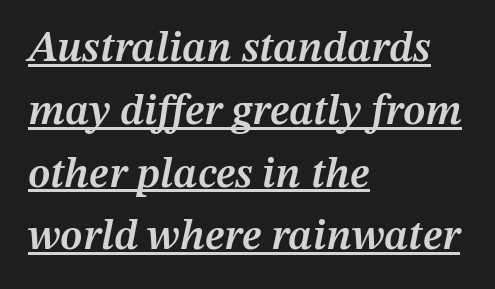
The image shows 43 px semibold type, italic (leaning right); set left-aligned, normal line spacing (1.46x), normal letter spacing, underlined; medium stroke contrast and a medium x-height.
